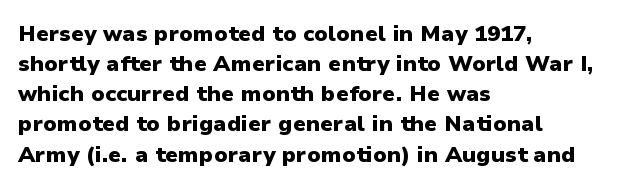
Q: Is the text bold? A: Yes.
Q: Is the text italic (slanted)? A: No, it is upright.
Q: Is the text underlined? A: No.
Q: How is the paragraph aligned? A: Left-aligned.
Q: Is the spacing between letters normal or unusually wide? A: Normal.
Q: Is the spacing between lines tight, normal or loose? A: Normal.
